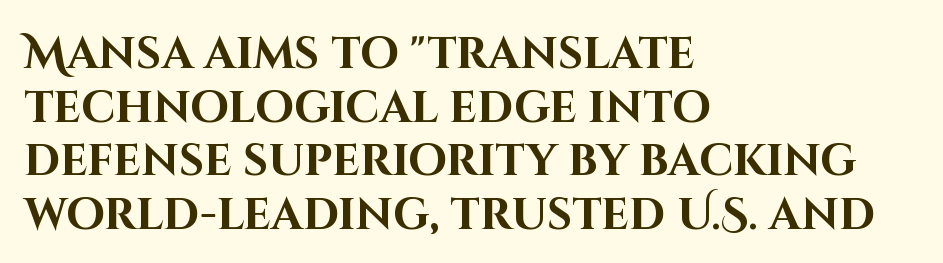
{"serif": "no", "italic": "no", "bold": "yes", "weight": "bold", "width": "normal", "stroke_contrast": "high", "x_height": "large", "monospaced": "no", "underline": "no", "align": "left", "line_spacing_ratio": 1.22, "letter_spacing": "normal", "letter_spacing_em": 0.0, "glyph_px": 44}
